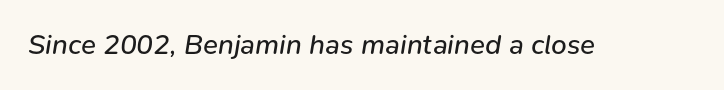
{"italic": "yes", "lean": "right", "slant_degrees": 9, "bold": "no", "weight": "regular", "width": "normal", "stroke_contrast": "low", "x_height": "medium", "monospaced": "no", "underline": "no", "letter_spacing": "normal", "letter_spacing_em": 0.0, "glyph_px": 28}
